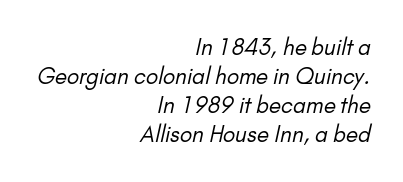
Q: Is the text bold? A: No.
Q: Is the text underlined? A: No.
Q: How is the paragraph aligned? A: Right-aligned.
Q: Is the spacing between letters normal or unusually wide? A: Normal.
Q: Is the spacing between lines tight, normal or loose? A: Normal.
